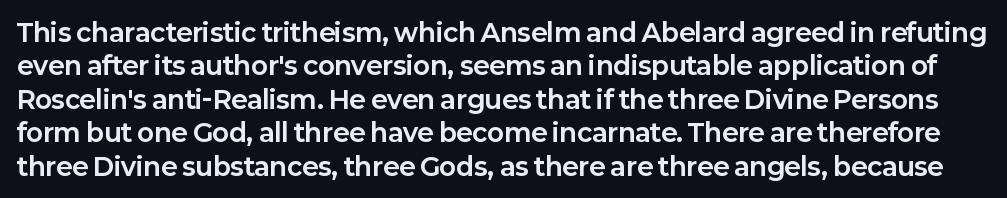
The image shows 25 px bold type, upright; set normal line spacing (1.34x), normal letter spacing, not underlined.
